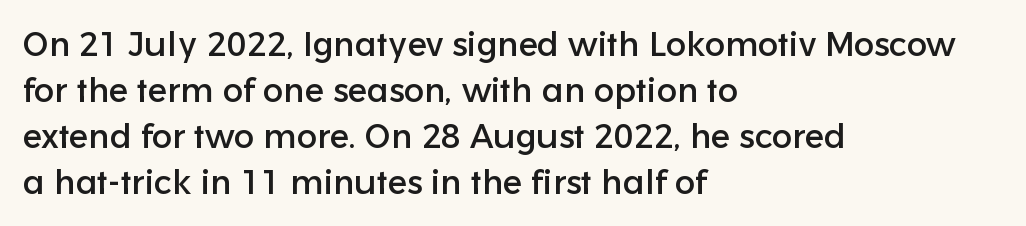
Q: Is the text italic (slanted)? A: No, it is upright.
Q: Is the typeface a serif or a sans-serif typeface? A: Sans-serif.
Q: Is the text underlined? A: No.
Q: How is the paragraph aligned? A: Left-aligned.
Q: Is the spacing between letters normal or unusually wide? A: Normal.
Q: Is the spacing between lines tight, normal or loose? A: Normal.
Q: Width (condensed, normal, or wide)? A: Normal.
Q: Stroke contrast? A: Low.
Q: x-height? A: Medium.
Q: Monospaced? A: No.
